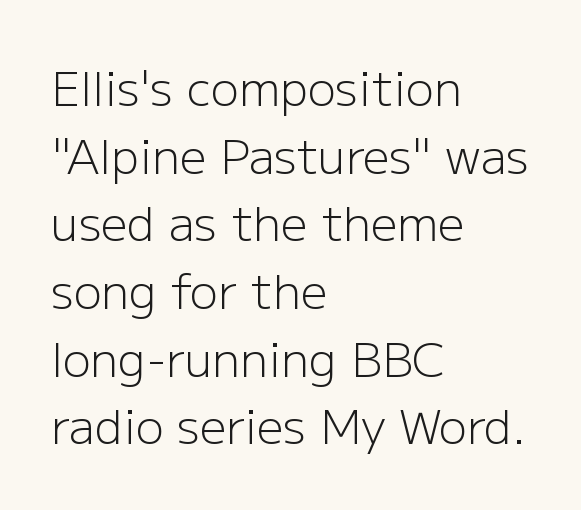
The image shows 47 px light sans-serif type, upright; set left-aligned, normal line spacing (1.44x), normal letter spacing, not underlined; low stroke contrast and a medium x-height.
